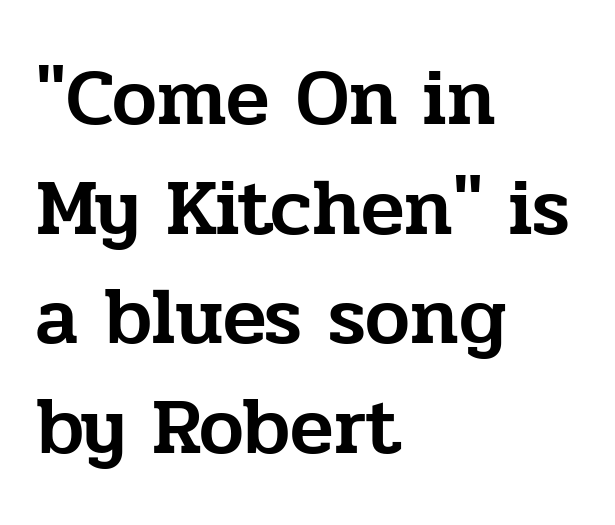
The image shows 80 px serif type, upright; set left-aligned, normal line spacing (1.37x), normal letter spacing, not underlined; low stroke contrast and a medium x-height.
